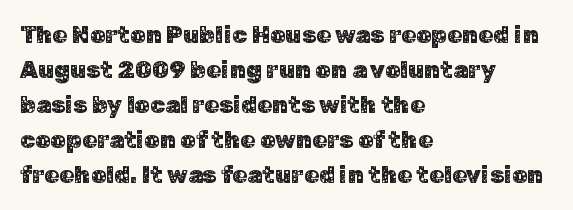
The image shows 24 px text type, upright; set left-aligned, normal line spacing (1.46x), normal letter spacing, not underlined.
